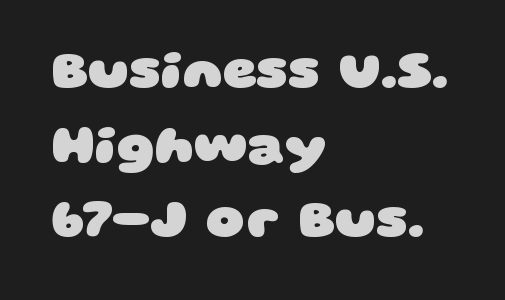
The image shows 53 px heavy, wide sans-serif type; set left-aligned, normal line spacing (1.41x), normal letter spacing, not underlined; low stroke contrast and a large x-height.
